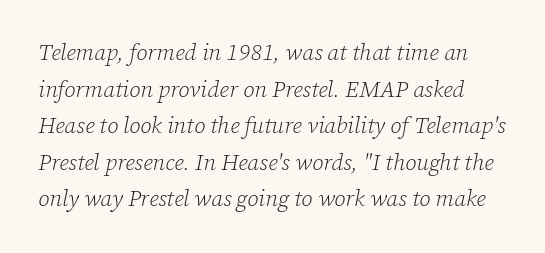
The image shows 23 px text type, italic (leaning right); set normal line spacing (1.59x), normal letter spacing, not underlined.
